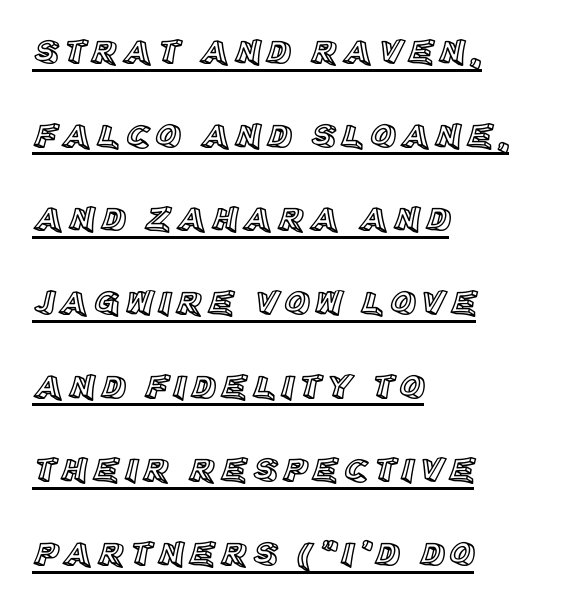
{"width": "normal", "x_height": "large", "monospaced": "no", "underline": "yes", "align": "left", "line_spacing": "loose", "line_spacing_ratio": 2.39, "glyph_px": 35}
